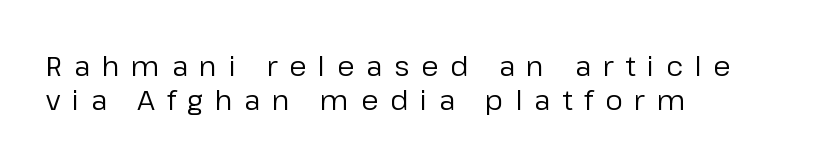
Notice how the stems are strictly vertical — no italics here. This sample uses expanded letter spacing, leaving extra air between glyphs. Clear beneath every line of the passage. This sample has the flowing, uneven cadence of proportional lettering.
